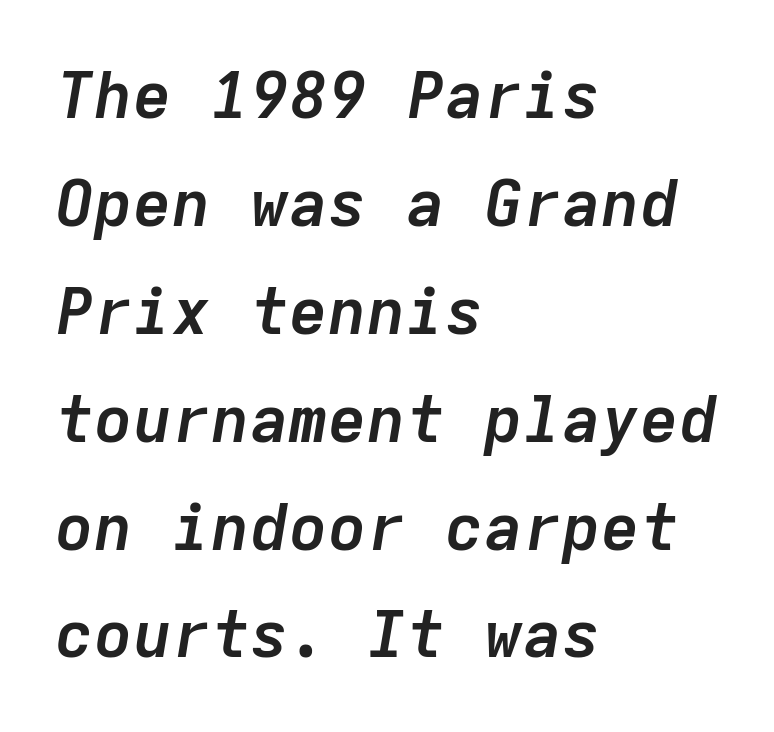
The image shows 65 px semibold type, italic (leaning right), monospaced; set left-aligned, normal line spacing (1.66x), normal letter spacing, not underlined; low stroke contrast and a medium x-height.
